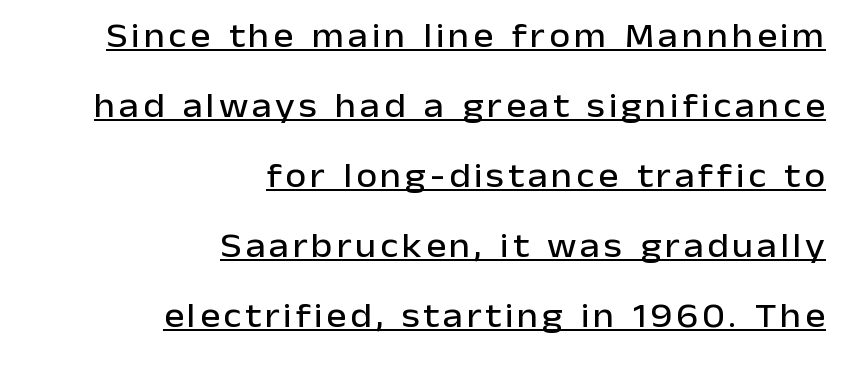
The letters advance in unequal steps, a hallmark of proportional type. The line-height multiplier appears high, well above default. Posture: vertical. Looks like someone drew a line under every word here. Where is the straight margin? On the right. Examine the stroke ends and you'll find no serifs.
